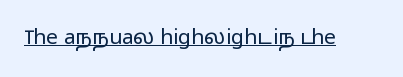
Italic: no, the glyphs are upright roman. You can see a thin bar hugging the bottom of the glyphs. Nothing heavy about these letters — not bold at all. Look at the tracking — it's just the regular setting, nothing added.
